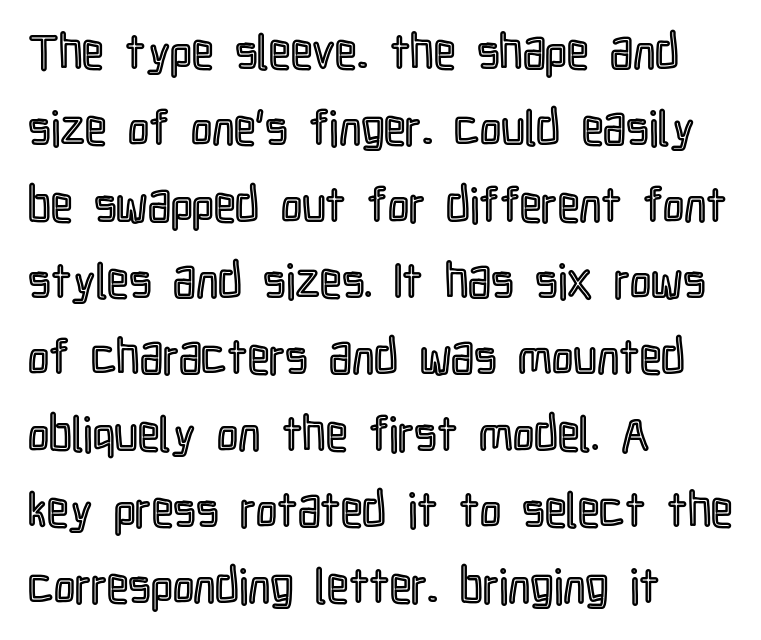
Q: Is the text italic (slanted)? A: No, it is upright.
Q: Is the text underlined? A: No.
Q: How is the paragraph aligned? A: Left-aligned.
Q: Is the spacing between letters normal or unusually wide? A: Normal.
Q: Is the spacing between lines tight, normal or loose? A: Normal.
Q: Width (condensed, normal, or wide)? A: Condensed.
Q: x-height? A: Medium.
Q: Monospaced? A: No.
